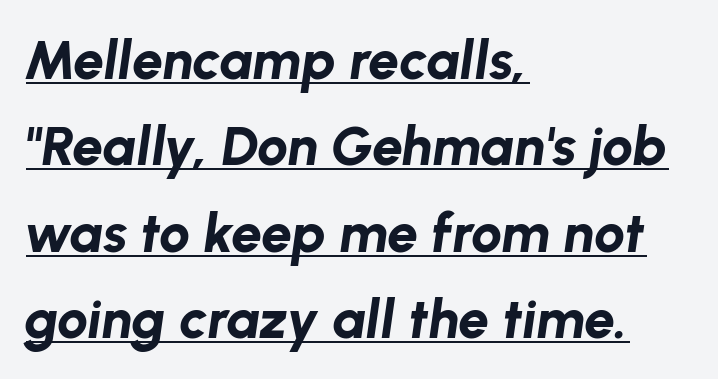
The image shows 55 px bold type, italic (leaning right); set left-aligned, normal line spacing (1.57x), normal letter spacing, underlined; low stroke contrast and a medium x-height.
